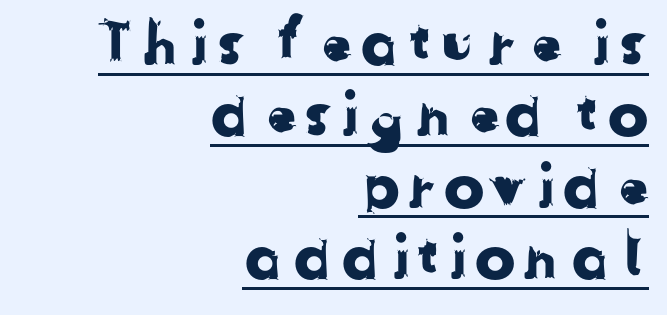
The rag falls on the left side of this text block. Proportional: the letters do not fall into vertical columns. Underlined type. These lines are composed in type without serifs.
